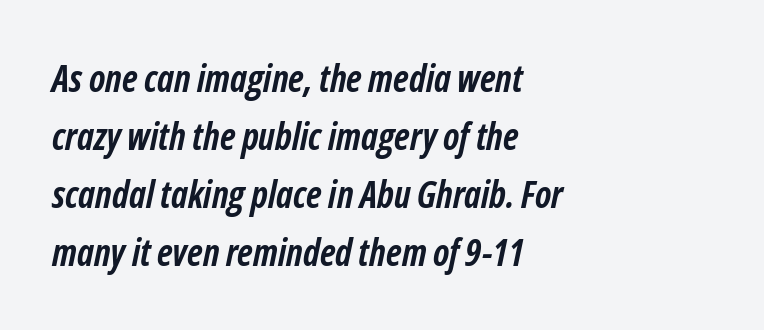
The image shows 37 px semibold, condensed type, italic (leaning right); set left-aligned, normal line spacing (1.57x), normal letter spacing, not underlined; low stroke contrast and a medium x-height.
